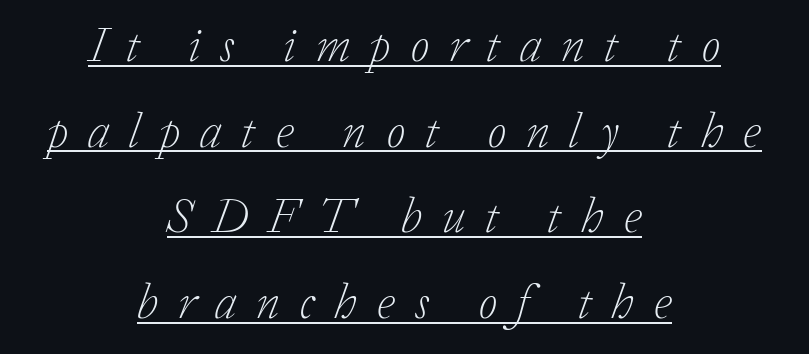
Q: Is the text bold? A: No.
Q: Is the text italic (slanted)? A: Yes, it leans right by about 20 degrees.
Q: Is the typeface a serif or a sans-serif typeface? A: Serif.
Q: Is the text underlined? A: Yes.
Q: How is the paragraph aligned? A: Centered.
Q: Is the spacing between letters normal or unusually wide? A: Unusually wide.
Q: Width (condensed, normal, or wide)? A: Normal.
Q: Stroke contrast? A: Low.
Q: x-height? A: Medium.
Q: Monospaced? A: No.
